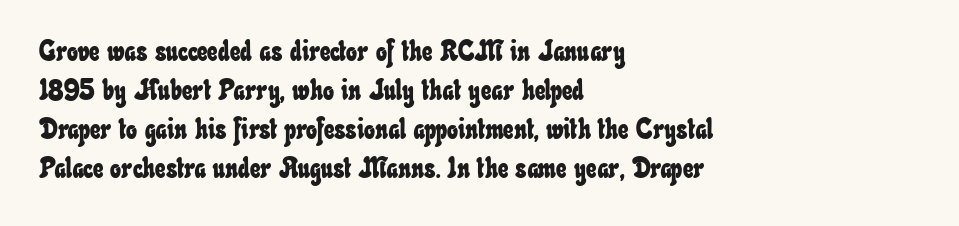
The image shows 29 px condensed type; set left-aligned, normal line spacing (1.35x), normal letter spacing, not underlined; low stroke contrast and a small x-height.
